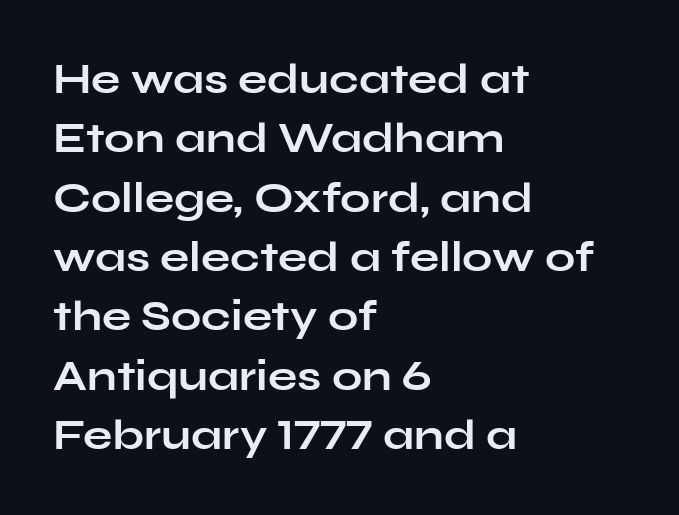
Vertically, the passage feels balanced, rows spaced as you'd expect. Each letter's strokes conclude bluntly, with no projecting serifs. Designer's note — italics off, roman on. Plenty of ink on the page — the face is bold.
